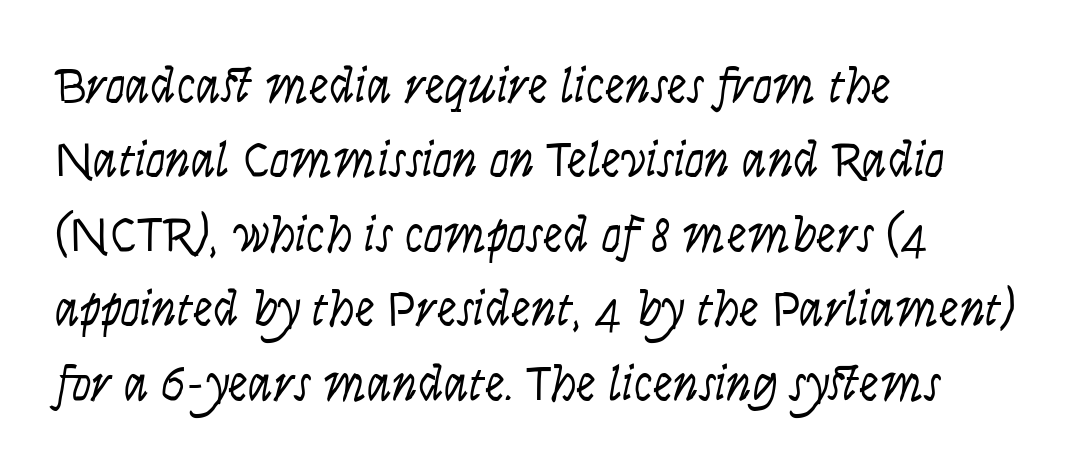
These lines are rendered in a variable-pitch font. The weight tops out at a normal text grade. The rendering uses a moderate line-height, typical for paragraphs. The words here are not underlined.
